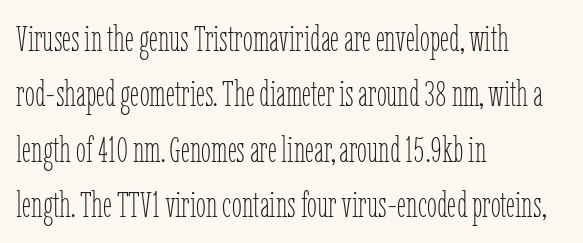
{"italic": "no", "bold": "no", "weight": "thin", "width": "condensed", "stroke_contrast": "low", "x_height": "medium", "monospaced": "no", "underline": "no", "align": "left", "line_spacing": "normal", "line_spacing_ratio": 1.54, "letter_spacing": "normal", "letter_spacing_em": 0.0, "glyph_px": 36}
